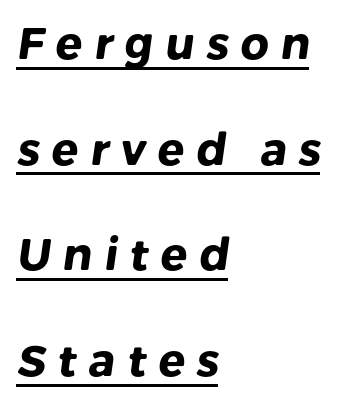
Q: Is the text bold? A: Yes.
Q: Is the typeface a serif or a sans-serif typeface? A: Sans-serif.
Q: Is the text underlined? A: Yes.
Q: How is the paragraph aligned? A: Left-aligned.
Q: Is the spacing between letters normal or unusually wide? A: Unusually wide.
Q: Is the spacing between lines tight, normal or loose? A: Loose.
Q: Width (condensed, normal, or wide)? A: Normal.
Q: Stroke contrast? A: Low.
Q: x-height? A: Medium.
Q: Monospaced? A: No.
